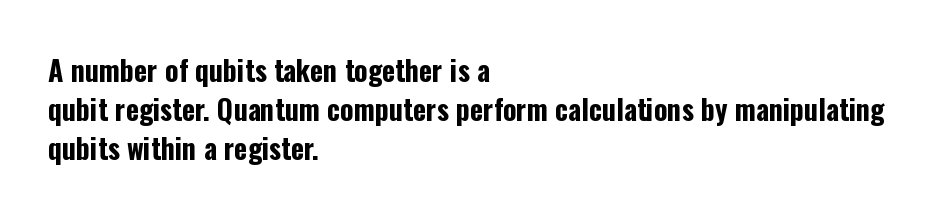
{"serif": "no", "italic": "no", "bold": "yes", "weight": "bold", "width": "condensed", "stroke_contrast": "low", "x_height": "medium", "monospaced": "no", "underline": "no", "align": "left", "line_spacing": "normal", "line_spacing_ratio": 1.4, "letter_spacing": "normal", "letter_spacing_em": 0.0, "glyph_px": 28}
